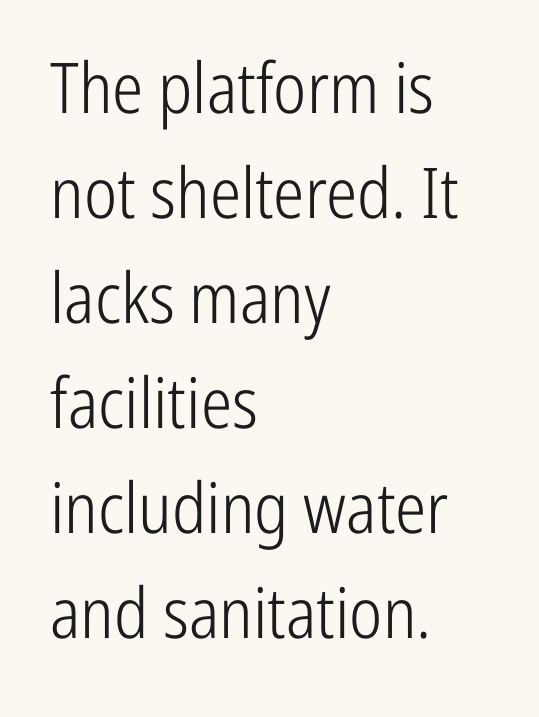
The horizontal fit of the characters is conventional and even. Short and long lines alike share a common starting point at left. How would I describe the line gaps? Plain and ordinary. Does the type have serifs? No, each stem ends abruptly.
